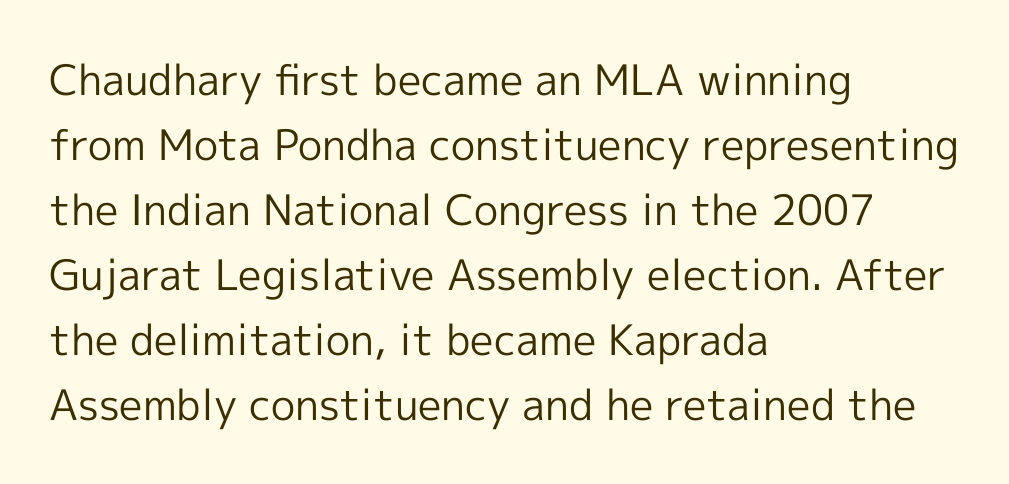
Glyph-to-glyph distance matches everyday printed text. Whoever set this chose a conventional vertical rhythm. Is the stroke heavy? The answer is a plain regular-or-lighter. This sample has the flowing, uneven cadence of proportional lettering. Decoration check: the copy has no underline.
